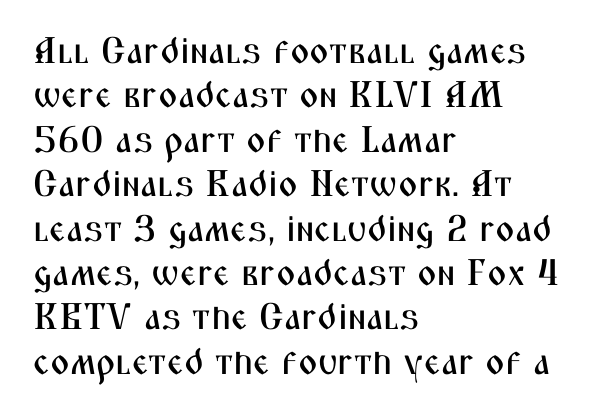
{"serif": "no", "italic": "no", "width": "condensed", "stroke_contrast": "medium", "x_height": "medium", "monospaced": "no", "underline": "no", "align": "left", "line_spacing_ratio": 1.2, "letter_spacing": "normal", "letter_spacing_em": 0.0, "glyph_px": 37}
